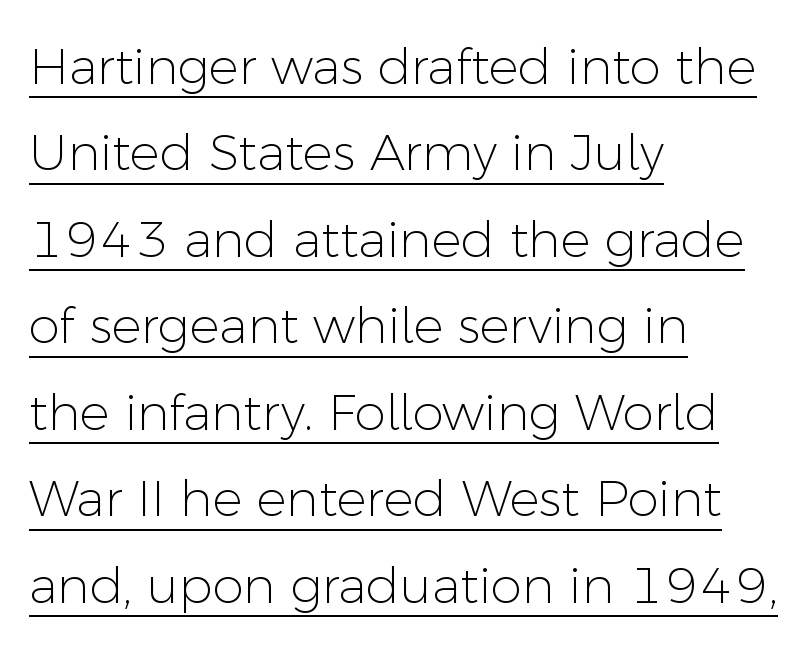
Q: Is the text bold? A: No.
Q: Is the text italic (slanted)? A: No, it is upright.
Q: Is the typeface a serif or a sans-serif typeface? A: Sans-serif.
Q: Is the text underlined? A: Yes.
Q: How is the paragraph aligned? A: Left-aligned.
Q: Is the spacing between letters normal or unusually wide? A: Normal.
Q: Width (condensed, normal, or wide)? A: Normal.
Q: Stroke contrast? A: Low.
Q: x-height? A: Medium.
Q: Monospaced? A: No.
